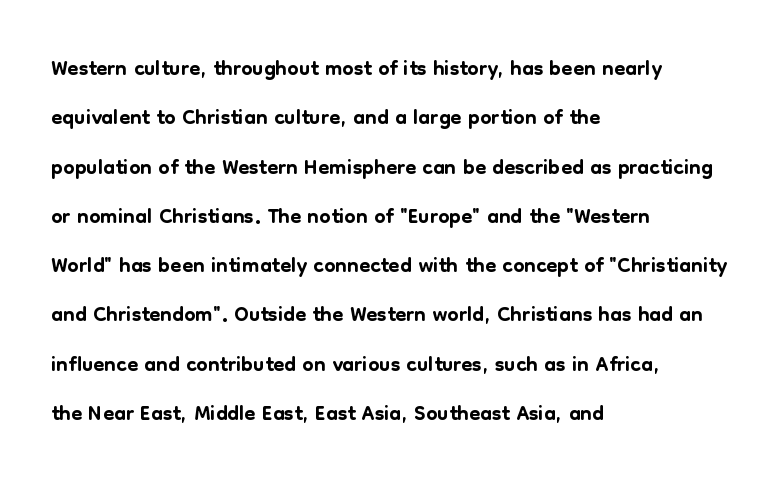
Between one letter and the next there's only the usual sliver of space. The line-height multiplier appears to be the usual default. Each letter keeps its own natural width here, so spacing adapts to shape. The glyphs in this specimen are sans serif. The passage shown is not underscored anywhere. This sample uses an upright cut, with every glyph sitting square on the baseline.
